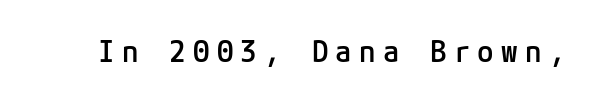
{"serif": "no", "italic": "no", "bold": "semi", "weight": "semibold", "width": "normal", "stroke_contrast": "low", "x_height": "medium", "underline": "no", "letter_spacing": "wide", "letter_spacing_em": 0.24, "glyph_px": 30}
